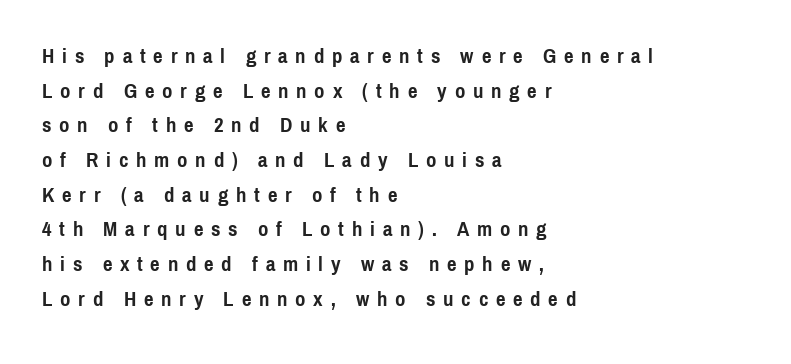
{"italic": "no", "bold": "yes", "underline": "no", "align": "left", "line_spacing": "normal", "line_spacing_ratio": 1.65, "letter_spacing": "wide", "letter_spacing_em": 0.37, "glyph_px": 21}
